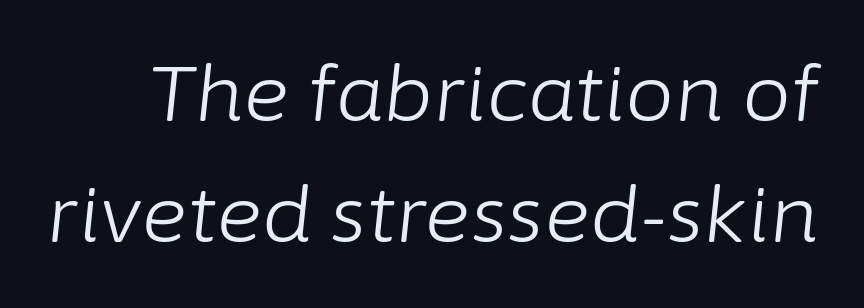
The image shows 78 px light type, italic (leaning right); set normal line spacing (1.55x), normal letter spacing, not underlined; low stroke contrast and a medium x-height.
